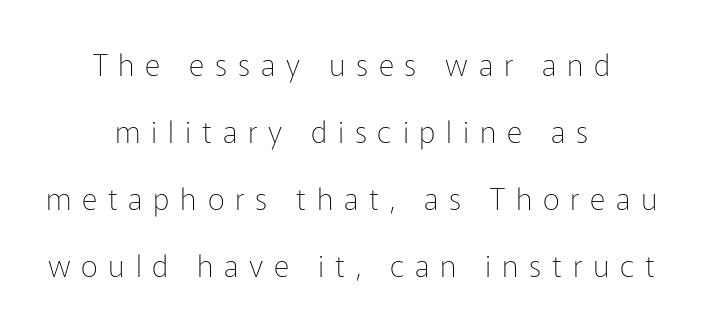
Q: Is the text bold? A: No.
Q: Is the text italic (slanted)? A: No, it is upright.
Q: Is the typeface a serif or a sans-serif typeface? A: Sans-serif.
Q: Is the text underlined? A: No.
Q: How is the paragraph aligned? A: Centered.
Q: Is the spacing between letters normal or unusually wide? A: Unusually wide.
Q: Is the spacing between lines tight, normal or loose? A: Loose.
Q: Width (condensed, normal, or wide)? A: Normal.
Q: Stroke contrast? A: Low.
Q: x-height? A: Medium.
Q: Monospaced? A: No.
